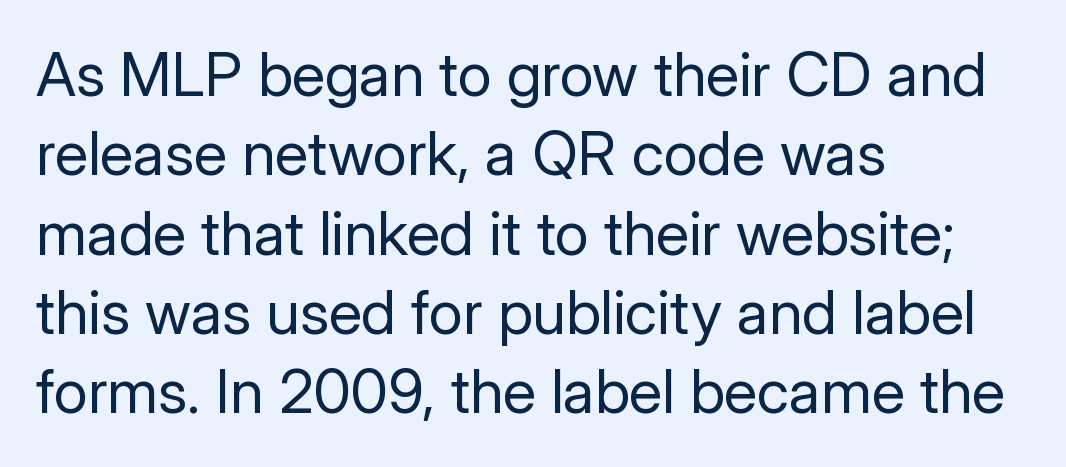
Q: Is the text bold? A: No.
Q: Is the text italic (slanted)? A: No, it is upright.
Q: Is the typeface a serif or a sans-serif typeface? A: Sans-serif.
Q: Is the text underlined? A: No.
Q: How is the paragraph aligned? A: Left-aligned.
Q: Is the spacing between letters normal or unusually wide? A: Normal.
Q: Is the spacing between lines tight, normal or loose? A: Normal.
Q: Width (condensed, normal, or wide)? A: Normal.
Q: Stroke contrast? A: Low.
Q: x-height? A: Medium.
Q: Monospaced? A: No.
